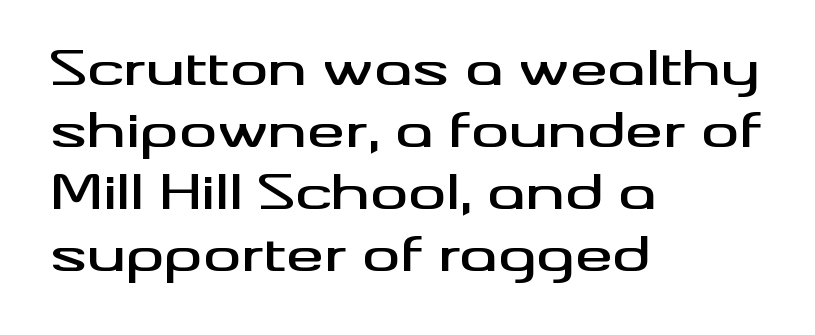
Every stem runs plumb, perpendicular to the baseline. Nothing unusual about the tracking: characters are spaced as the font intends. Rule under the text: the space is simply empty. A typesetter would call this proportional, since set widths differ per character. These lines are set flush left with a ragged right edge.
